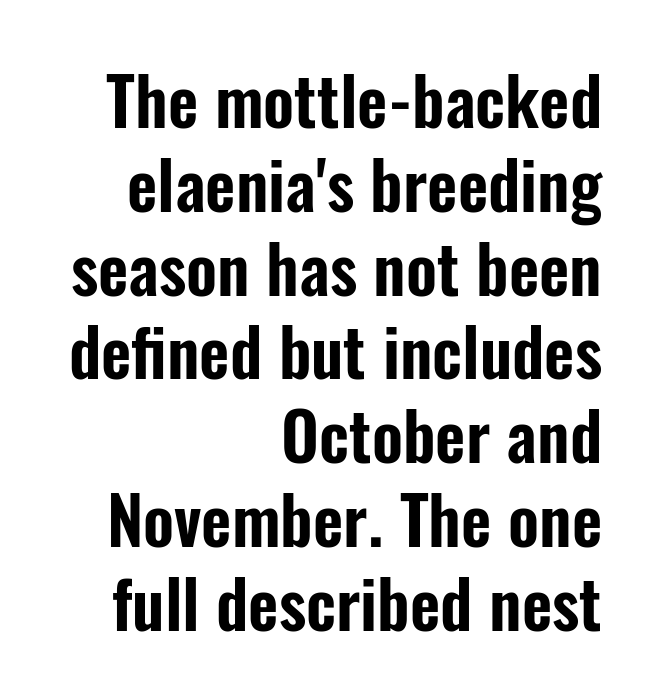
Q: Is the text italic (slanted)? A: No, it is upright.
Q: Is the typeface a serif or a sans-serif typeface? A: Sans-serif.
Q: Is the text underlined? A: No.
Q: How is the paragraph aligned? A: Right-aligned.
Q: Is the spacing between letters normal or unusually wide? A: Normal.
Q: Is the spacing between lines tight, normal or loose? A: Normal.
Q: Width (condensed, normal, or wide)? A: Condensed.
Q: Stroke contrast? A: Low.
Q: x-height? A: Medium.
Q: Monospaced? A: No.
